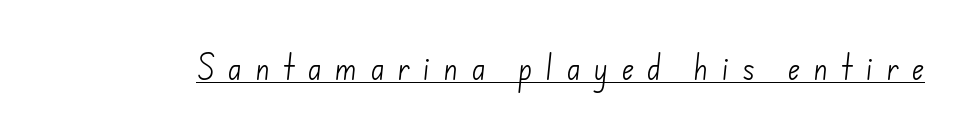
You could only call the tracking loose — the letters float apart. Compared with a typical body face, this is equally light or lighter still. Emphasis is given by a line drawn under the lettering.
